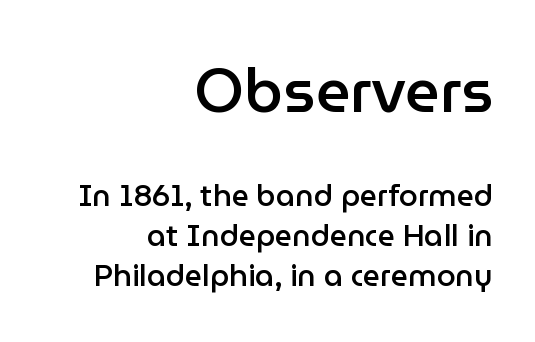
The image shows 61 px semibold sans-serif type, upright; set right-aligned, normal line spacing (1.32x), normal letter spacing, not underlined; the first (top) block is 2.03x larger; low stroke contrast and a medium x-height.
